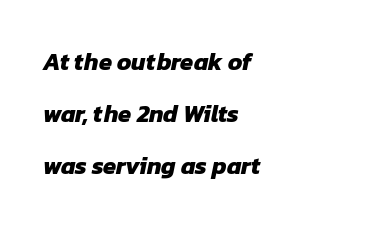
{"bold": "yes", "underline": "no", "align": "left", "line_spacing": "loose", "line_spacing_ratio": 2.16, "letter_spacing": "normal", "letter_spacing_em": 0.0, "glyph_px": 24}
